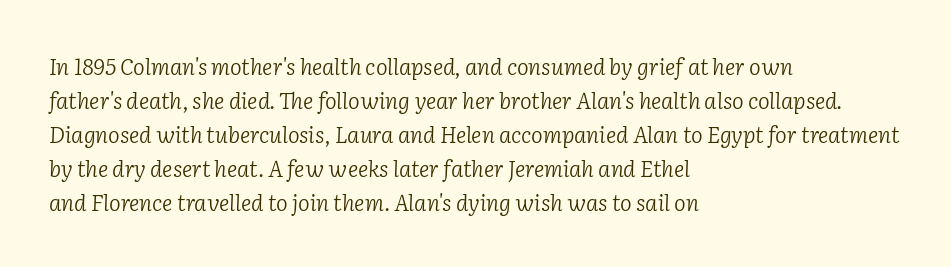
The foot of each line stays bare and open. The font sits on the lighter half of the weight spectrum, regular included. The letters sit at their default tracking, neither squeezed nor spread. The lines are quadded left. The lettering tilts uniformly, giving the passage an italic look.
